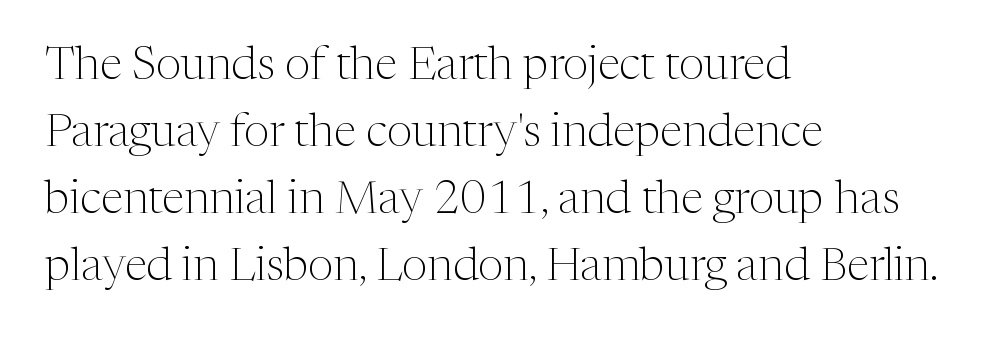
The image shows 46 px light serif type, upright; set left-aligned, normal line spacing (1.46x), normal letter spacing, not underlined; medium stroke contrast and a medium x-height.
